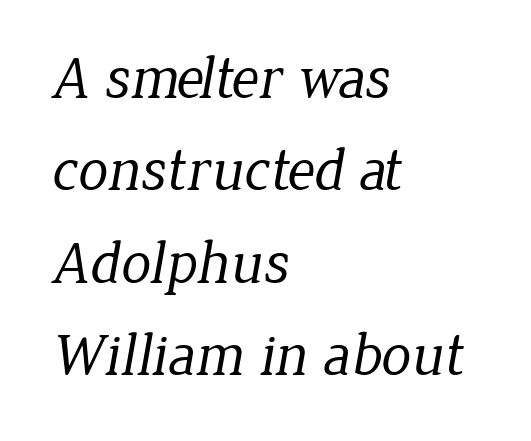
{"serif": "yes", "bold": "no", "weight": "regular", "width": "normal", "stroke_contrast": "low", "x_height": "medium", "monospaced": "no", "underline": "no", "align": "left", "line_spacing": "normal", "line_spacing_ratio": 1.54, "letter_spacing": "normal", "letter_spacing_em": 0.0, "glyph_px": 60}
